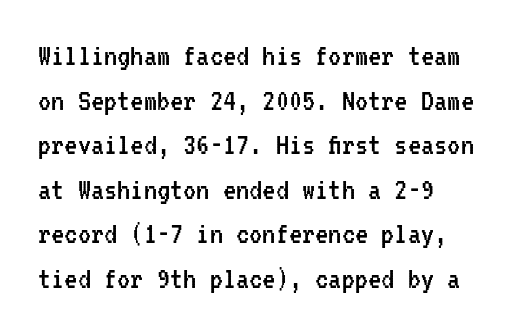
{"serif": "no", "italic": "no", "bold": "no", "weight": "regular", "width": "condensed", "stroke_contrast": "low", "x_height": "medium", "monospaced": "yes", "underline": "no", "align": "left", "line_spacing": "normal", "line_spacing_ratio": 1.35, "letter_spacing": "normal", "letter_spacing_em": 0.0, "glyph_px": 33}
